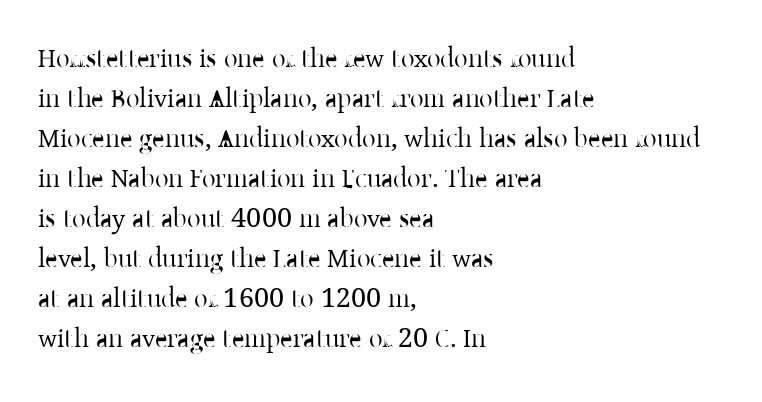
Italic: no, the glyphs are upright roman. Observe the ordinary spacing: letters are neighbours, not strangers. Line spacing here is normal. The zone under the glyphs is completely vacant. These lines stack with their left ends in a neat column.
